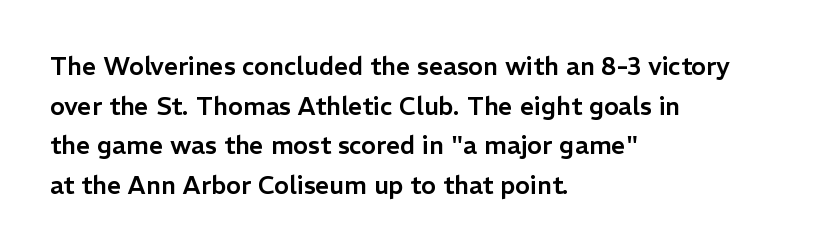
The image shows 25 px text type, upright; set left-aligned, normal line spacing (1.59x), normal letter spacing, not underlined.
